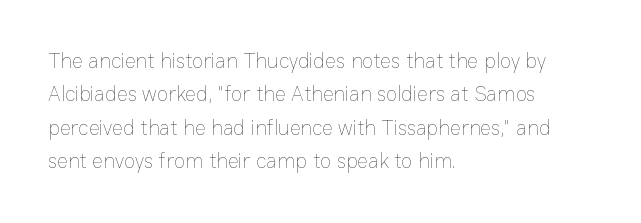
How would I describe the line gaps? Plain and ordinary. Weight: in the light-to-regular range. The type is set solid horizontally, with unmodified tracking. The lines are quadded left.
